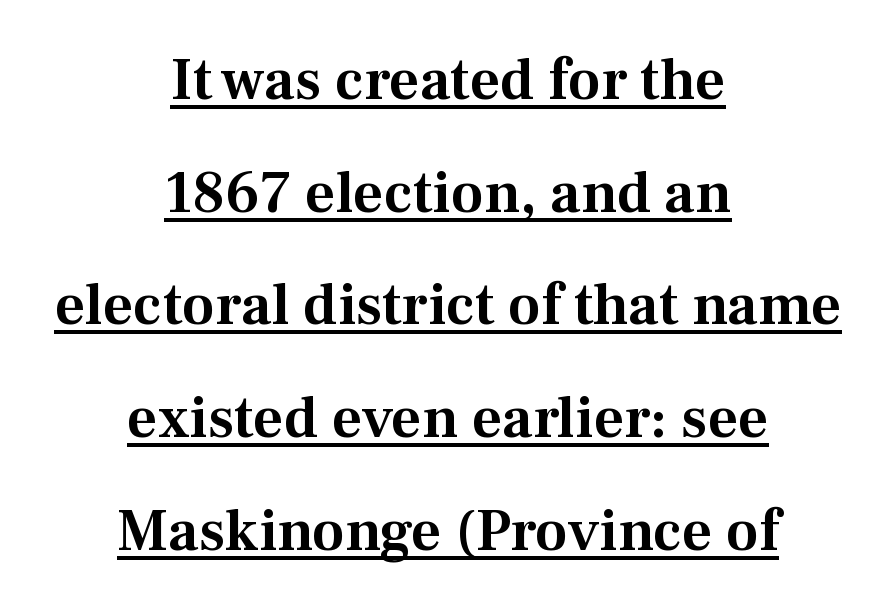
Neither beginnings nor endings align; midpoints do. Words appear dense and cohesive because spacing is normal. Looks like someone drew a line under every word here. Characters remain perfectly vertical along every line. Here the designer chose a conventional face with non-uniform glyph widths.
